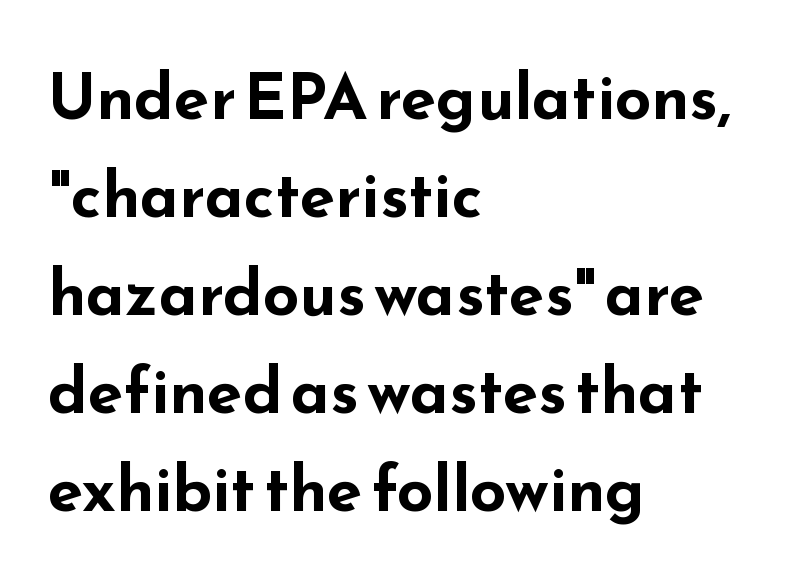
Characters follow at the spacing the type designer built in. Typesetter's note: full bold, strokes at maximum text heaviness. Summary of vertical rhythm: regular, with standard interline spacing. No feet cap the strokes, marking this as sans-serif type. You could not count columns in this text — the font is proportionally spaced. A roman cut, with each character standing at attention.
